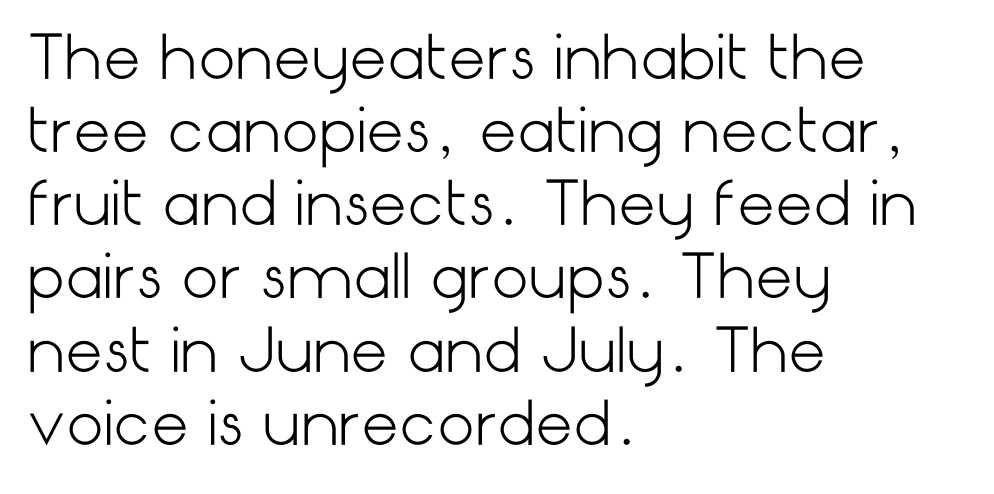
Q: Is the text bold? A: No.
Q: Is the text italic (slanted)? A: No, it is upright.
Q: Is the typeface a serif or a sans-serif typeface? A: Sans-serif.
Q: Is the text underlined? A: No.
Q: How is the paragraph aligned? A: Left-aligned.
Q: Is the spacing between letters normal or unusually wide? A: Normal.
Q: Width (condensed, normal, or wide)? A: Normal.
Q: Stroke contrast? A: Low.
Q: x-height? A: Medium.
